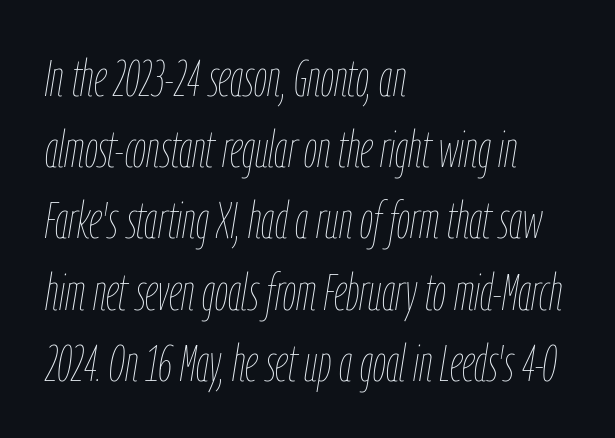
Q: Is the text bold? A: No.
Q: Is the text italic (slanted)? A: Yes, it leans right by about 9 degrees.
Q: Is the text underlined? A: No.
Q: How is the paragraph aligned? A: Left-aligned.
Q: Is the spacing between letters normal or unusually wide? A: Normal.
Q: Is the spacing between lines tight, normal or loose? A: Normal.
Q: Width (condensed, normal, or wide)? A: Condensed.
Q: Stroke contrast? A: Low.
Q: x-height? A: Medium.
Q: Monospaced? A: No.
